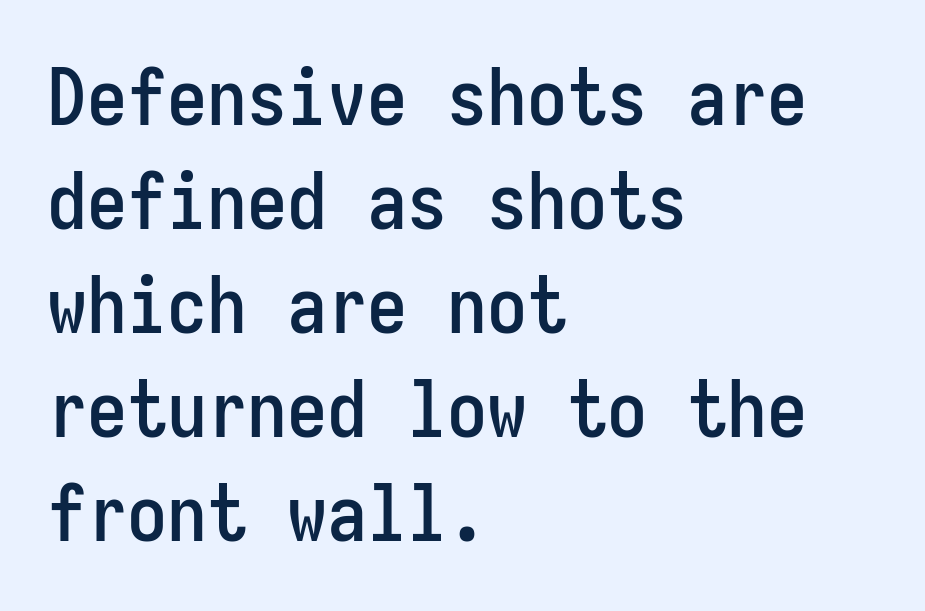
The image shows 80 px condensed sans-serif type, upright, monospaced; set left-aligned, normal line spacing (1.3x), normal letter spacing, not underlined; low stroke contrast and a medium x-height.
